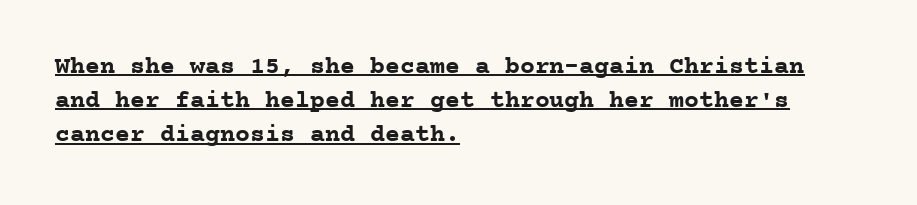
{"italic": "no", "bold": "yes", "underline": "yes", "align": "left", "line_spacing": "normal", "line_spacing_ratio": 1.37, "letter_spacing": "normal", "letter_spacing_em": 0.0, "glyph_px": 25}
